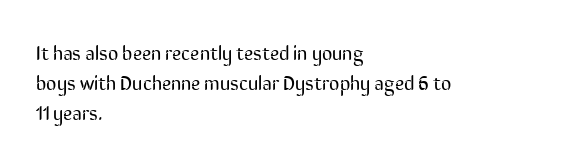
Q: Is the text bold? A: No.
Q: Is the text italic (slanted)? A: No, it is upright.
Q: Is the text underlined? A: No.
Q: How is the paragraph aligned? A: Left-aligned.
Q: Is the spacing between letters normal or unusually wide? A: Normal.
Q: Is the spacing between lines tight, normal or loose? A: Normal.
